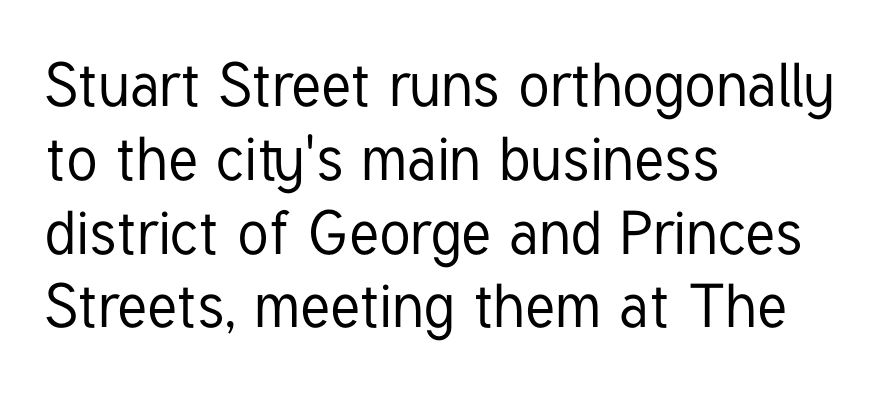
The image shows 61 px condensed sans-serif type, upright; set left-aligned, line spacing 1.21x, normal letter spacing, not underlined; low stroke contrast and a medium x-height.
